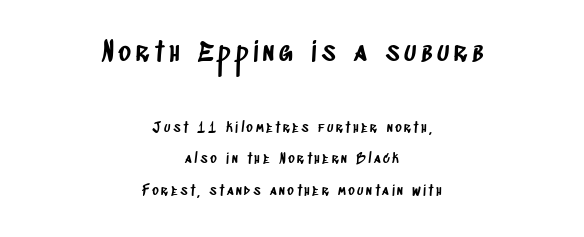
Compared with a flush-left layout, this one balances lines on the center instead. Unmarked baselines from the first word to the last. Type size steps down from the first block to the second. Interline gaps are noticeably wide in this sample.
